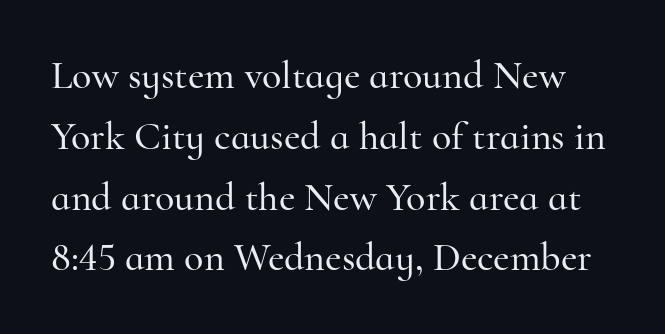
No italicization has been applied; the sample stays upright. The rendering uses natural spacing where letterforms have individual widths. The characters display serif detailing at their extremities. Quick note: underline off. This block has exactly the height ordinary leading produces. Tracking value appears to be zero — textbook default spacing.
